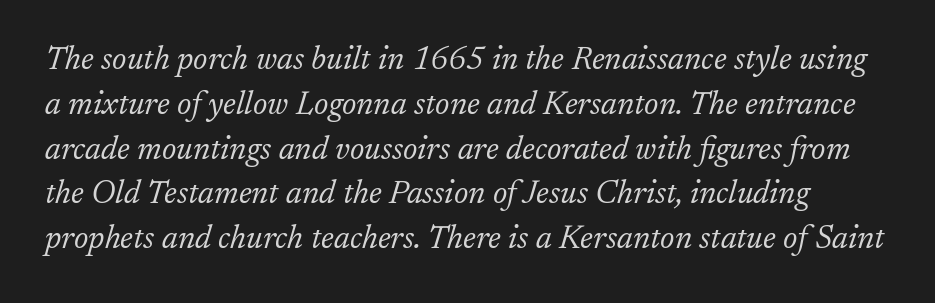
{"serif": "yes", "italic": "yes", "lean": "right", "slant_degrees": 17, "bold": "no", "weight": "light", "width": "normal", "stroke_contrast": "low", "x_height": "medium", "monospaced": "no", "underline": "no", "line_spacing": "normal", "line_spacing_ratio": 1.4, "letter_spacing": "normal", "letter_spacing_em": 0.0, "glyph_px": 32}
